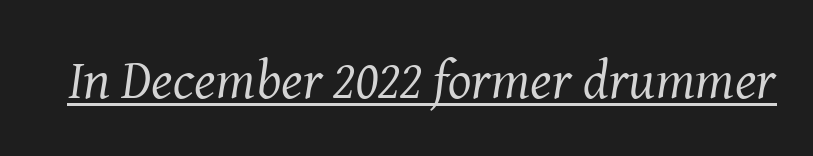
The image shows 55 px regular-weight serif type, italic (leaning right); set normal letter spacing, underlined; medium stroke contrast and a medium x-height.
